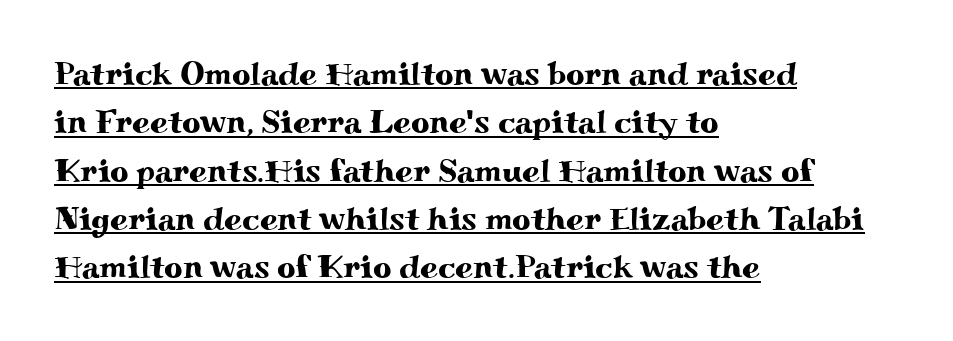
{"serif": "yes", "italic": "no", "width": "wide", "stroke_contrast": "medium", "x_height": "small", "monospaced": "no", "underline": "yes", "align": "left", "line_spacing": "normal", "line_spacing_ratio": 1.51, "letter_spacing": "normal", "letter_spacing_em": 0.0, "glyph_px": 32}
